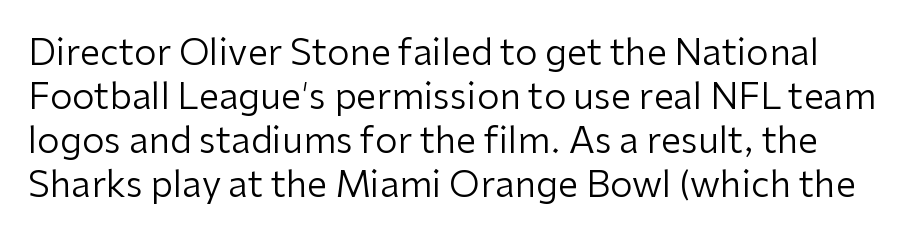
Q: Is the text bold? A: No.
Q: Is the text italic (slanted)? A: No, it is upright.
Q: Is the typeface a serif or a sans-serif typeface? A: Sans-serif.
Q: Is the text underlined? A: No.
Q: Is the spacing between letters normal or unusually wide? A: Normal.
Q: Width (condensed, normal, or wide)? A: Normal.
Q: Stroke contrast? A: Low.
Q: x-height? A: Medium.
Q: Monospaced? A: No.
